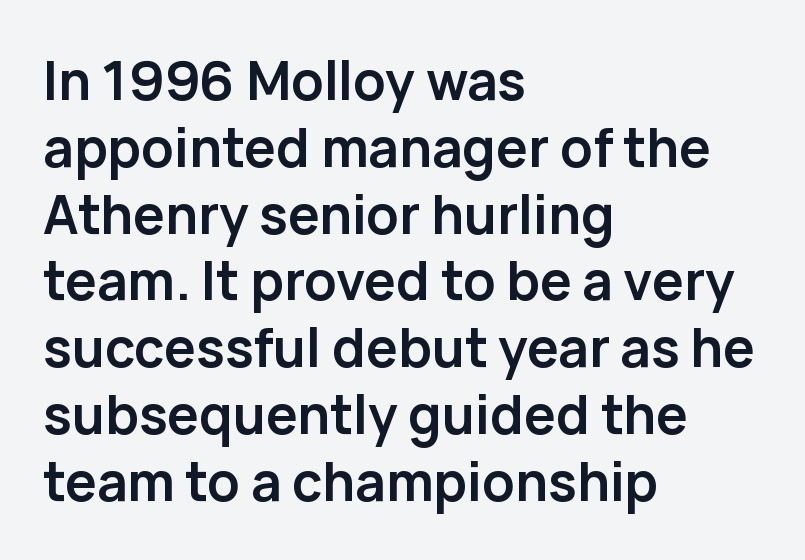
The image shows 53 px semibold sans-serif type, upright; set left-aligned, normal line spacing (1.26x), normal letter spacing, not underlined; low stroke contrast and a medium x-height.
